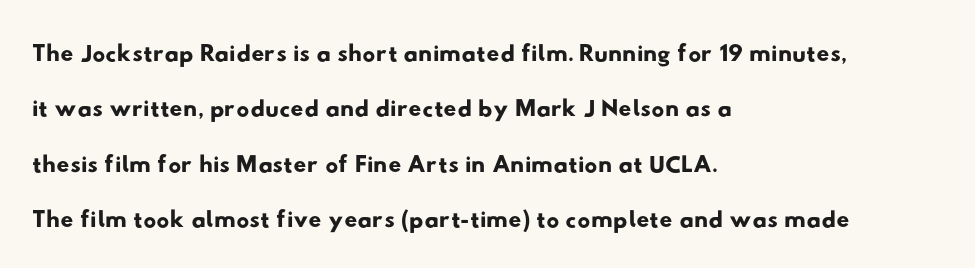
The passage shown is typed in a proportional face where columns would drift. The line-height multiplier appears to be the usual default. Each letter's strokes conclude bluntly, with no projecting serifs. Unmarked baselines from the first word to the last. Leftover space on each line is placed entirely after the last word.
